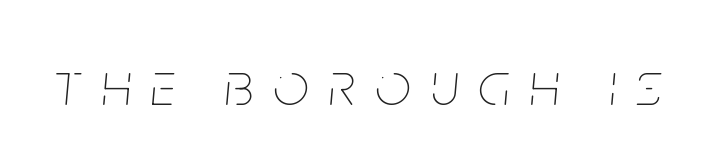
Q: Is the text bold? A: No.
Q: Is the text italic (slanted)? A: Yes, it leans right by about 5 degrees.
Q: Is the text underlined? A: No.
Q: Is the spacing between letters normal or unusually wide? A: Unusually wide.
Q: Width (condensed, normal, or wide)? A: Condensed.
Q: Stroke contrast? A: Low.
Q: x-height? A: Large.
Q: Monospaced? A: No.
